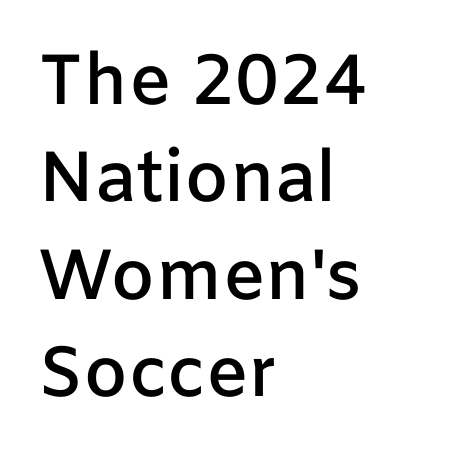
Q: Is the text bold? A: Semi-bold.
Q: Is the text italic (slanted)? A: No, it is upright.
Q: Is the typeface a serif or a sans-serif typeface? A: Sans-serif.
Q: Is the text underlined? A: No.
Q: How is the paragraph aligned? A: Left-aligned.
Q: Is the spacing between letters normal or unusually wide? A: Normal.
Q: Is the spacing between lines tight, normal or loose? A: Normal.
Q: Width (condensed, normal, or wide)? A: Normal.
Q: Stroke contrast? A: Low.
Q: x-height? A: Medium.
Q: Monospaced? A: No.
